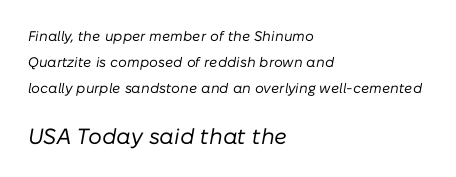
{"italic": "yes", "lean": "right", "slant_degrees": 10, "bold": "no", "underline": "no", "align": "left", "line_spacing_ratio": 1.86, "letter_spacing": "normal", "letter_spacing_em": 0.0, "larger_block": "second", "size_ratio": 1.57, "glyph_px": 22}
